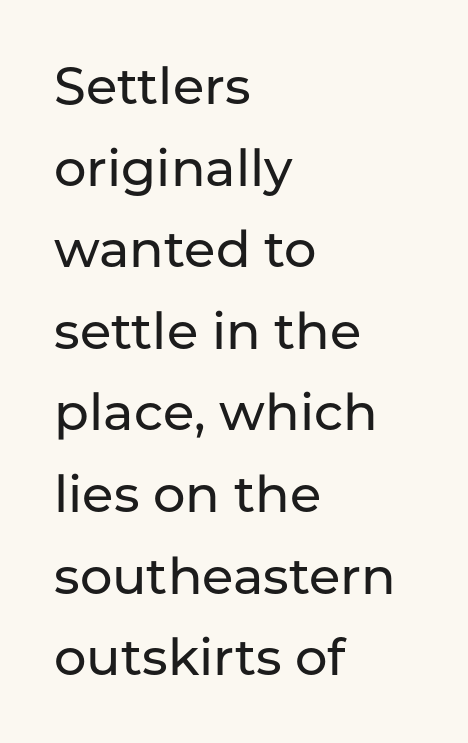
This rendering features lettering with no underline. Reading down the column, the eye jumps a familiar distance to each next line. Does the type have serifs? No, each stem ends abruptly. Standard letterfit; no display-style spreading of the glyphs. Teacher's note: observe the even left margin — that is flush-left alignment.
